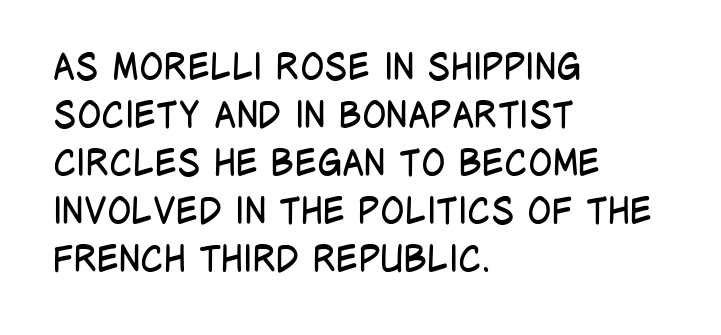
Q: Is the text bold? A: No.
Q: Is the text italic (slanted)? A: No, it is upright.
Q: Is the typeface a serif or a sans-serif typeface? A: Sans-serif.
Q: Is the text underlined? A: No.
Q: How is the paragraph aligned? A: Left-aligned.
Q: Is the spacing between letters normal or unusually wide? A: Normal.
Q: Is the spacing between lines tight, normal or loose? A: Normal.
Q: Width (condensed, normal, or wide)? A: Condensed.
Q: Stroke contrast? A: Low.
Q: x-height? A: Large.
Q: Monospaced? A: No.
